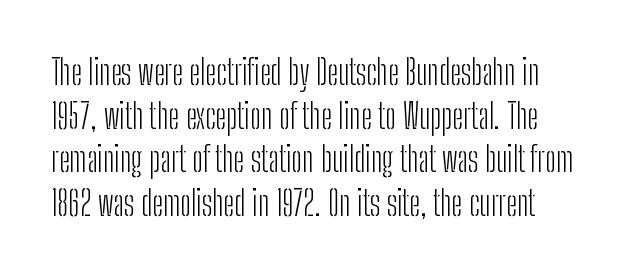
{"serif": "no", "italic": "no", "bold": "no", "weight": "light", "width": "condensed", "stroke_contrast": "low", "x_height": "medium", "monospaced": "no", "underline": "no", "line_spacing": "normal", "line_spacing_ratio": 1.28, "letter_spacing": "normal", "letter_spacing_em": 0.0, "glyph_px": 34}
